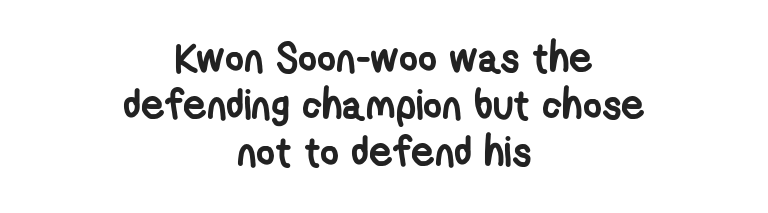
{"serif": "no", "bold": "yes", "weight": "semibold", "width": "condensed", "stroke_contrast": "low", "x_height": "medium", "monospaced": "no", "underline": "no", "align": "center", "line_spacing": "tight", "line_spacing_ratio": 1.15, "letter_spacing": "normal", "letter_spacing_em": 0.0, "glyph_px": 41}
